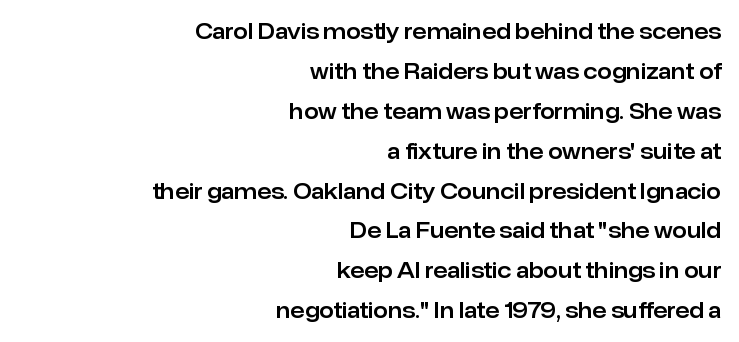
{"italic": "no", "underline": "no", "align": "right", "line_spacing": "loose", "line_spacing_ratio": 1.9, "letter_spacing": "normal", "letter_spacing_em": 0.0, "glyph_px": 21}
